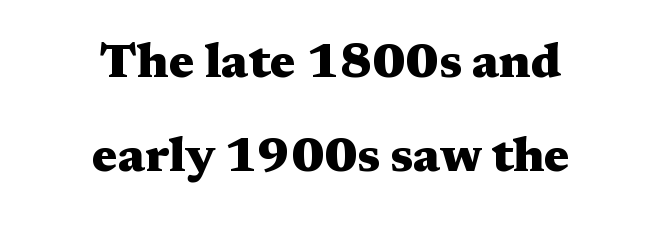
The image shows 48 px heavy, wide serif type, upright; set centered, loose line spacing (1.95x), normal letter spacing, not underlined; medium stroke contrast and a medium x-height.
